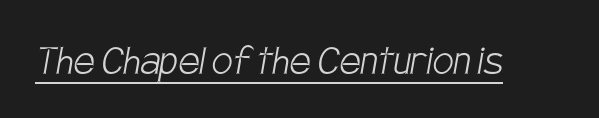
The image shows 47 px light, condensed sans-serif type; set normal letter spacing, underlined; low stroke contrast and a large x-height.
